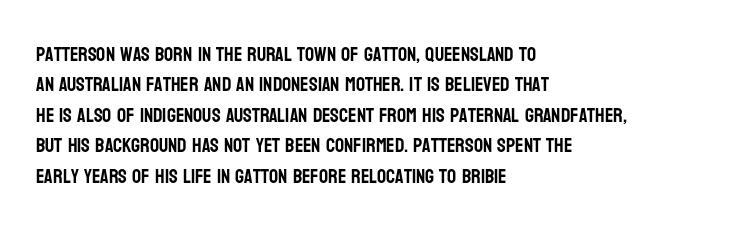
Characters follow at the spacing the type designer built in. The line-height multiplier appears to be the usual default. Just letters on the line, the space beneath them empty. It's the straight-up-and-down kind of type. Each line starts at the same left margin while the right side varies.
